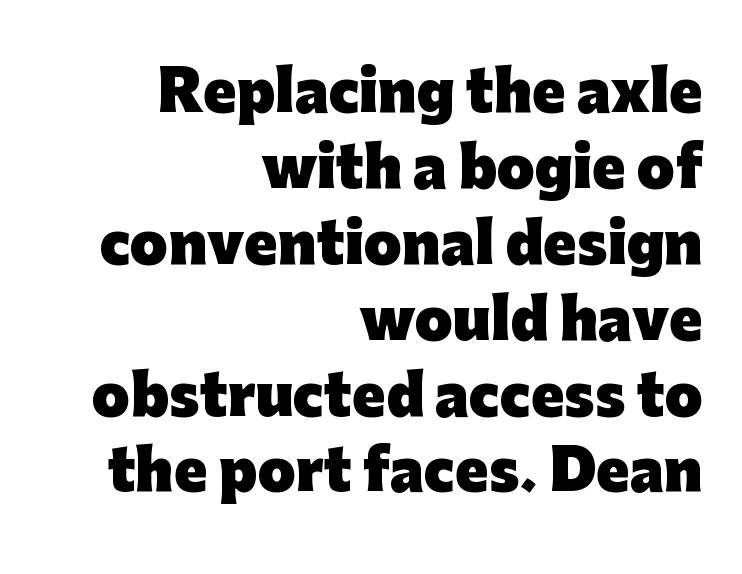
Q: Is the text bold? A: Yes.
Q: Is the text italic (slanted)? A: No, it is upright.
Q: Is the typeface a serif or a sans-serif typeface? A: Sans-serif.
Q: Is the text underlined? A: No.
Q: How is the paragraph aligned? A: Right-aligned.
Q: Is the spacing between letters normal or unusually wide? A: Normal.
Q: Is the spacing between lines tight, normal or loose? A: Normal.
Q: Width (condensed, normal, or wide)? A: Normal.
Q: Stroke contrast? A: Low.
Q: x-height? A: Medium.
Q: Monospaced? A: No.
